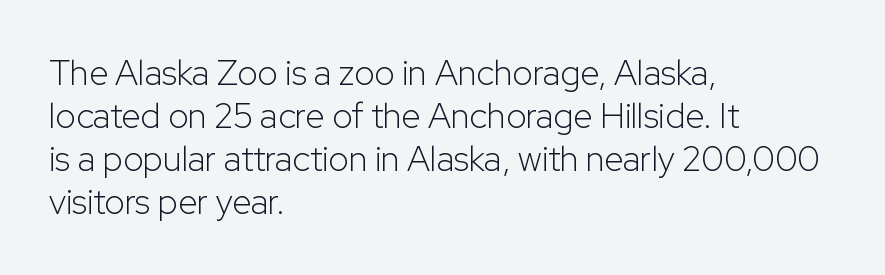
{"serif": "no", "italic": "no", "bold": "no", "weight": "light", "width": "normal", "stroke_contrast": "low", "x_height": "medium", "monospaced": "no", "underline": "no", "align": "left", "line_spacing_ratio": 1.23, "letter_spacing": "normal", "letter_spacing_em": 0.0, "glyph_px": 35}
